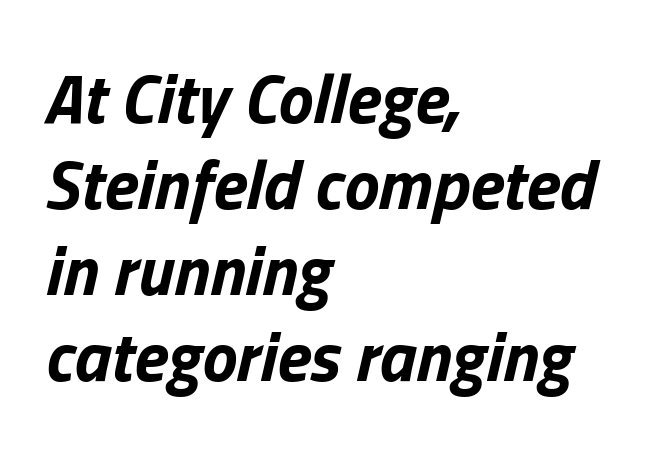
Proportional: the letters do not fall into vertical columns. Words appear dense and cohesive because spacing is normal. The paragraph has a hard left edge and a soft right edge. Bold? Absolutely — the strokes are thick and heavy. Just letters on the line, the space beneath them empty. The axis of the letterforms is tilted away from vertical.
